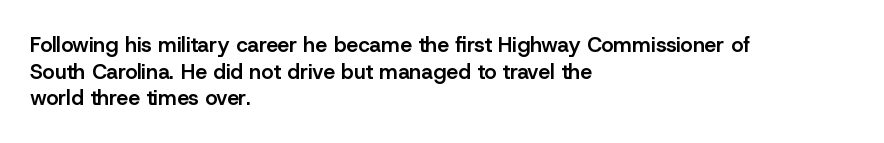
The image shows 21 px text type, upright; set left-aligned, normal line spacing (1.27x), normal letter spacing, not underlined.
